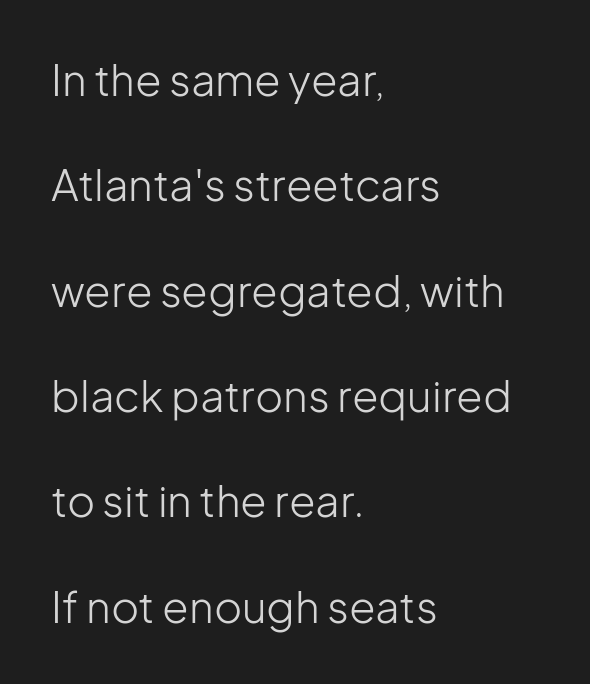
The image shows 43 px light sans-serif type, upright; set left-aligned, loose line spacing (2.45x), normal letter spacing, not underlined; low stroke contrast and a medium x-height.
